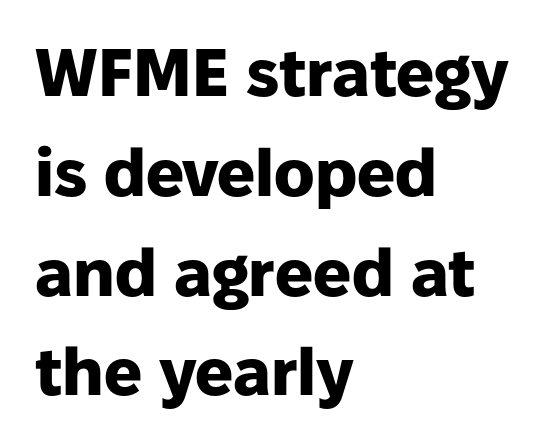
The letterforms sit shoulder to shoulder at normal distance. Quick note: interline space is typical. This rendering employs a face without finishing strokes, i.e., a sans-serif. No word sits above an underline.
